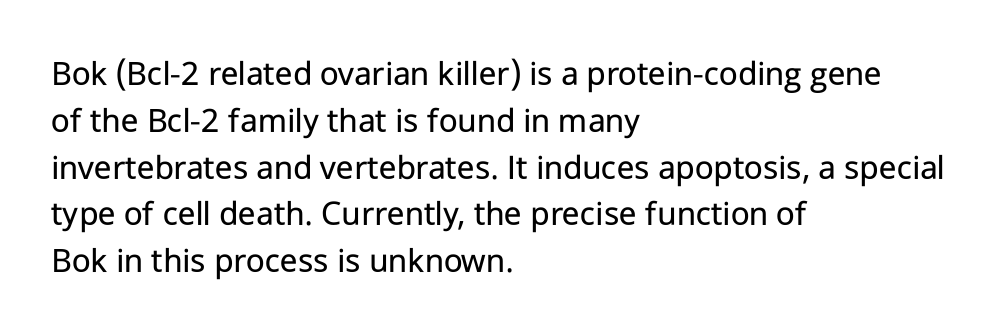
The image shows 36 px regular-weight sans-serif type, upright; set left-aligned, normal line spacing (1.3x), normal letter spacing, not underlined; low stroke contrast and a medium x-height.
